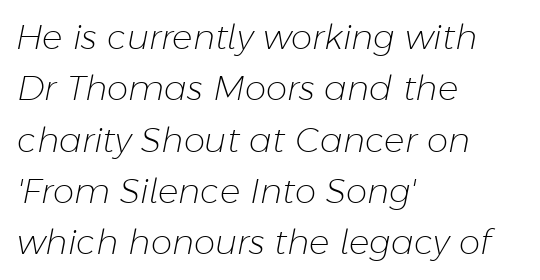
No chunkiness to these letters — they're not bold. Proportional: the letters do not fall into vertical columns. Baseline-to-baseline distance is the conventional proportion of letter height. Italic: yes, the glyphs are oblique. Teacher's note: observe the even left margin — that is flush-left alignment.
